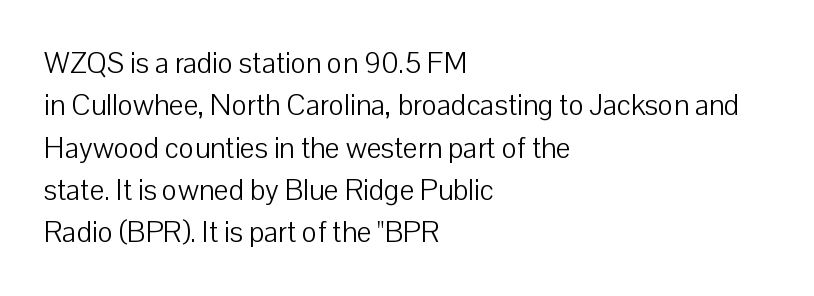
Q: Is the text bold? A: No.
Q: Is the text italic (slanted)? A: No, it is upright.
Q: Is the typeface a serif or a sans-serif typeface? A: Sans-serif.
Q: Is the text underlined? A: No.
Q: How is the paragraph aligned? A: Left-aligned.
Q: Is the spacing between letters normal or unusually wide? A: Normal.
Q: Is the spacing between lines tight, normal or loose? A: Normal.
Q: Width (condensed, normal, or wide)? A: Normal.
Q: Stroke contrast? A: Low.
Q: x-height? A: Medium.
Q: Monospaced? A: No.
